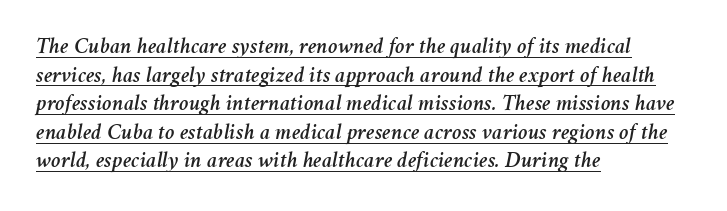
The image shows 23 px text type, italic (leaning right); set left-aligned, line spacing 1.24x, normal letter spacing, underlined.
